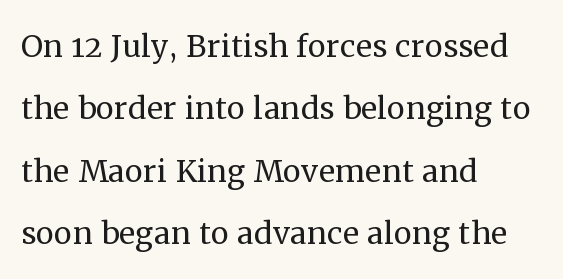
The type is set solid horizontally, with unmodified tracking. All the whitespace from short lines collects on the right. Lines of text with bare space underneath. When letters stand straight like this, we call the style roman or upright.
